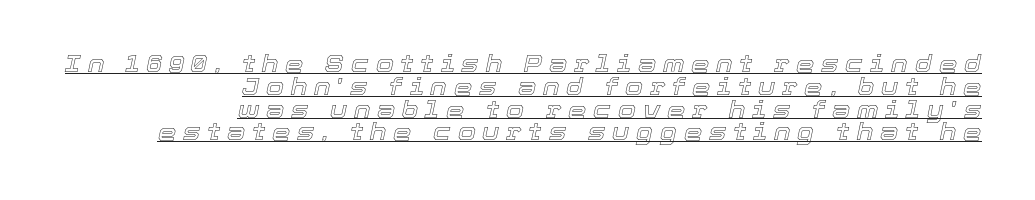
How would I describe the line gaps? Narrow and economical. When letters slant like this, we call the style italic. The rendering inserts visible extra space after every character. These characters rest on top of a visible drawn line.
